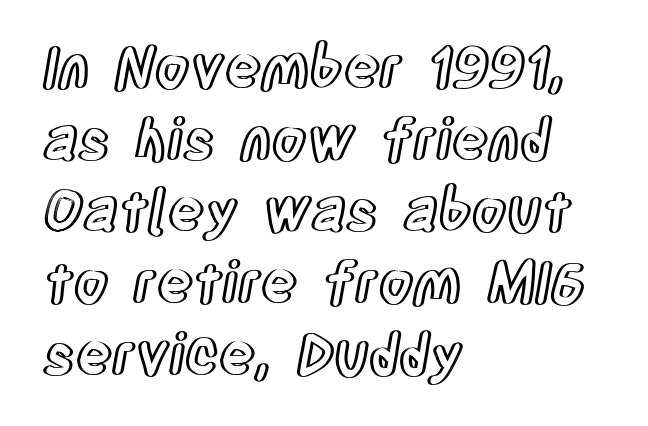
Q: Is the text italic (slanted)? A: Yes.
Q: Is the text underlined? A: No.
Q: How is the paragraph aligned? A: Left-aligned.
Q: Is the spacing between letters normal or unusually wide? A: Normal.
Q: Is the spacing between lines tight, normal or loose? A: Normal.
Q: Width (condensed, normal, or wide)? A: Condensed.
Q: x-height? A: Large.
Q: Monospaced? A: No.
